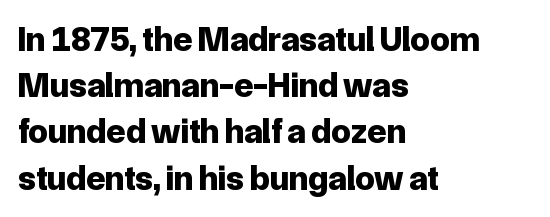
Q: Is the text bold? A: Yes.
Q: Is the text italic (slanted)? A: No, it is upright.
Q: Is the typeface a serif or a sans-serif typeface? A: Sans-serif.
Q: Is the text underlined? A: No.
Q: How is the paragraph aligned? A: Left-aligned.
Q: Is the spacing between letters normal or unusually wide? A: Normal.
Q: Is the spacing between lines tight, normal or loose? A: Normal.
Q: Width (condensed, normal, or wide)? A: Normal.
Q: Stroke contrast? A: Low.
Q: x-height? A: Medium.
Q: Monospaced? A: No.
